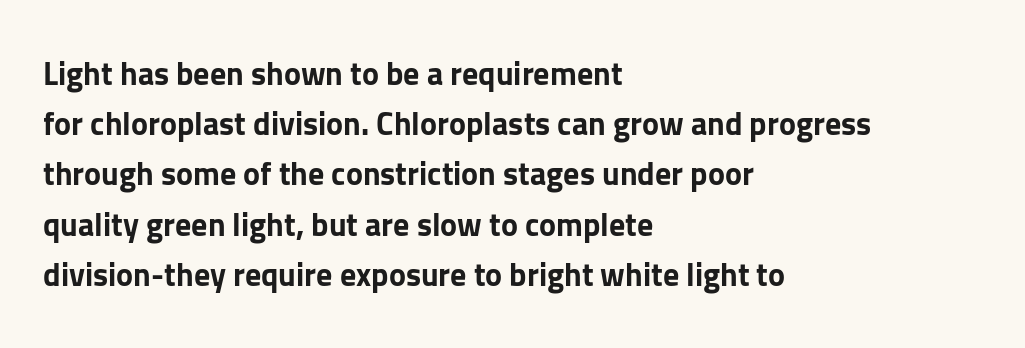
The image shows 32 px bold sans-serif type, upright; set left-aligned, normal line spacing (1.57x), normal letter spacing, not underlined; low stroke contrast and a medium x-height.
